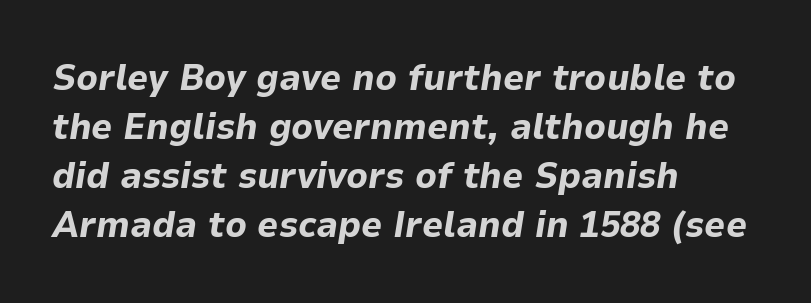
The image shows 37 px bold type, italic (leaning right); set left-aligned, normal line spacing (1.32x), normal letter spacing, not underlined; low stroke contrast and a medium x-height.
